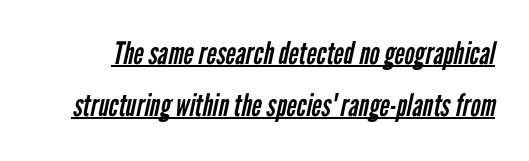
Q: Is the text bold? A: No.
Q: Is the typeface a serif or a sans-serif typeface? A: Sans-serif.
Q: Is the text underlined? A: Yes.
Q: Is the spacing between letters normal or unusually wide? A: Normal.
Q: Is the spacing between lines tight, normal or loose? A: Normal.
Q: Width (condensed, normal, or wide)? A: Condensed.
Q: Stroke contrast? A: Low.
Q: x-height? A: Medium.
Q: Monospaced? A: No.
